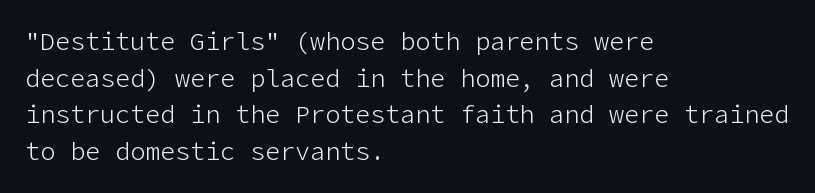
The image shows 25 px text type, upright; set left-aligned, normal line spacing (1.47x), normal letter spacing, not underlined.
